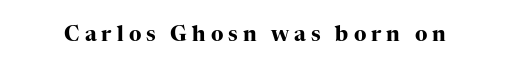
{"italic": "no", "bold": "yes", "underline": "no", "letter_spacing": "wide", "letter_spacing_em": 0.24, "glyph_px": 21}
